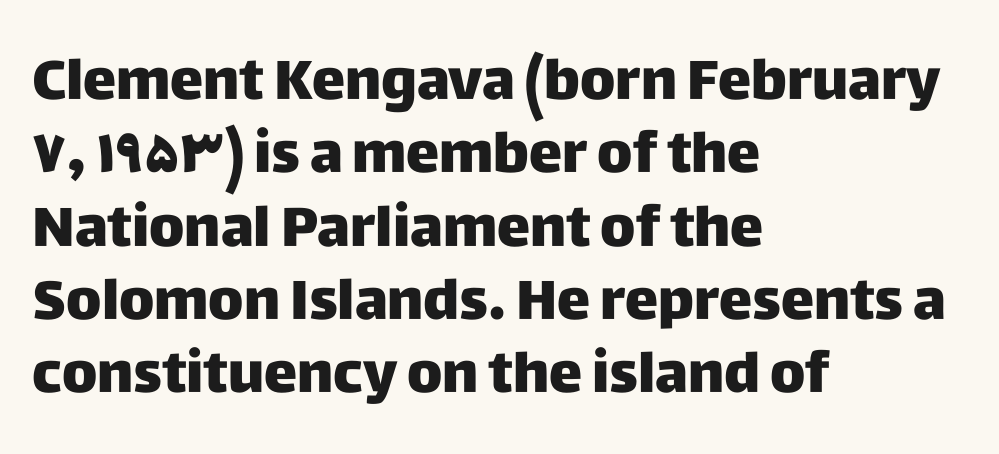
Q: Is the text italic (slanted)? A: No, it is upright.
Q: Is the typeface a serif or a sans-serif typeface? A: Sans-serif.
Q: Is the text underlined? A: No.
Q: How is the paragraph aligned? A: Left-aligned.
Q: Is the spacing between letters normal or unusually wide? A: Normal.
Q: Is the spacing between lines tight, normal or loose? A: Normal.
Q: Width (condensed, normal, or wide)? A: Normal.
Q: Stroke contrast? A: Low.
Q: x-height? A: Large.
Q: Monospaced? A: No.
